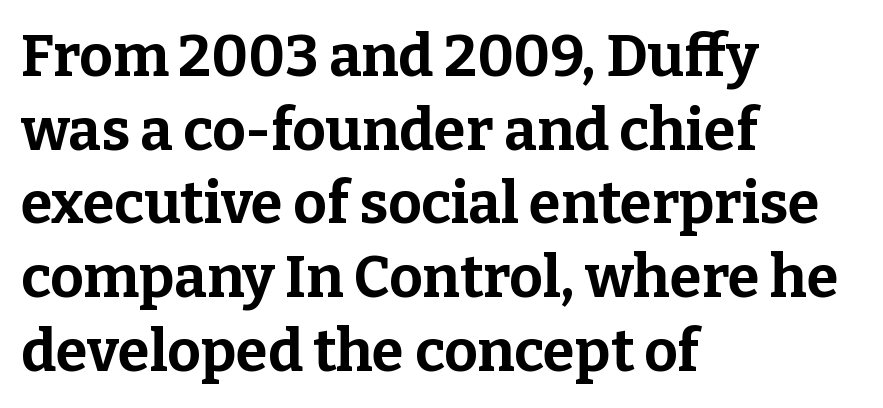
Q: Is the text bold? A: Yes.
Q: Is the text italic (slanted)? A: No, it is upright.
Q: Is the typeface a serif or a sans-serif typeface? A: Serif.
Q: Is the text underlined? A: No.
Q: How is the paragraph aligned? A: Left-aligned.
Q: Is the spacing between letters normal or unusually wide? A: Normal.
Q: Is the spacing between lines tight, normal or loose? A: Normal.
Q: Width (condensed, normal, or wide)? A: Normal.
Q: Stroke contrast? A: Low.
Q: x-height? A: Medium.
Q: Monospaced? A: No.
